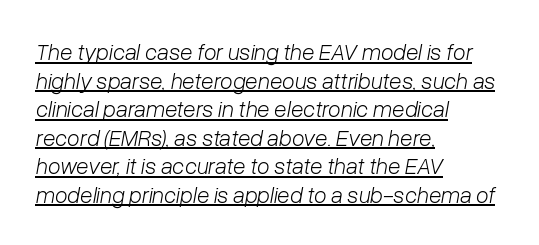
The image shows 23 px text type, italic (leaning right); set left-aligned, line spacing 1.24x, normal letter spacing, underlined.
